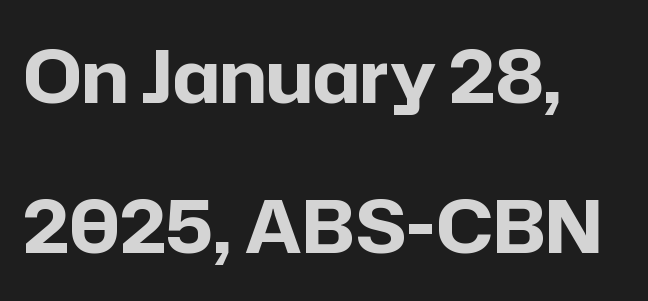
Q: Is the text bold? A: Yes.
Q: Is the text italic (slanted)? A: No, it is upright.
Q: Is the typeface a serif or a sans-serif typeface? A: Sans-serif.
Q: Is the text underlined? A: No.
Q: How is the paragraph aligned? A: Left-aligned.
Q: Is the spacing between letters normal or unusually wide? A: Normal.
Q: Is the spacing between lines tight, normal or loose? A: Loose.
Q: Width (condensed, normal, or wide)? A: Normal.
Q: Stroke contrast? A: Low.
Q: x-height? A: Medium.
Q: Monospaced? A: No.
